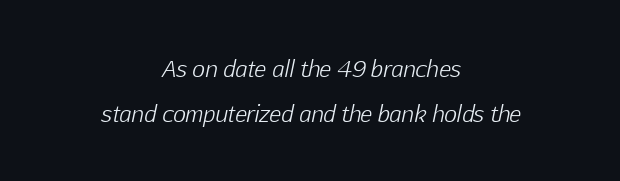
Q: Is the text bold? A: No.
Q: Is the text italic (slanted)? A: Yes, it leans right by about 12 degrees.
Q: Is the text underlined? A: No.
Q: How is the paragraph aligned? A: Centered.
Q: Is the spacing between letters normal or unusually wide? A: Normal.
Q: Is the spacing between lines tight, normal or loose? A: Loose.
